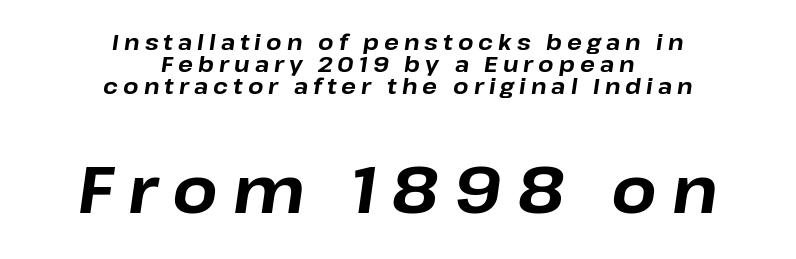
Q: Is the text bold? A: Yes.
Q: Is the text italic (slanted)? A: Yes, it leans right by about 8 degrees.
Q: Is the text underlined? A: No.
Q: How is the paragraph aligned? A: Centered.
Q: Is the spacing between letters normal or unusually wide? A: Unusually wide.
Q: Is the spacing between lines tight, normal or loose? A: Tight.
Q: Which block of text is set in a larger size, the first (top) or the second (bottom)? A: The second (bottom) one.
Q: Width (condensed, normal, or wide)? A: Normal.
Q: Stroke contrast? A: Low.
Q: x-height? A: Medium.
Q: Monospaced? A: No.
